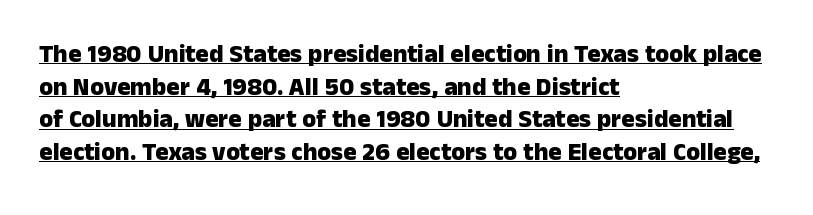
Compared with typical body copy, the letter spacing here is the same. Descenders here cross a horizontal rule under the line. This block has exactly the height ordinary leading produces. A typesetter would mark this as roman, not italic. Students, this is bold: see how much ink each stroke carries.
